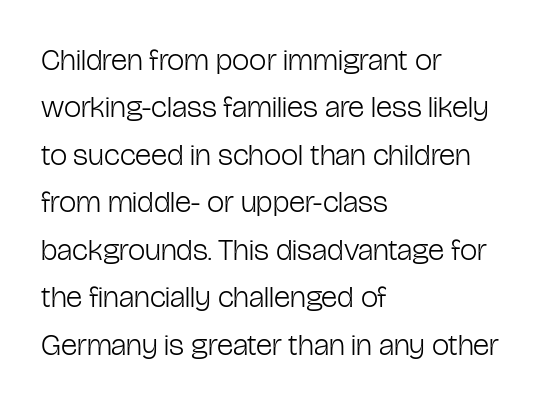
Q: Is the text bold? A: No.
Q: Is the text italic (slanted)? A: No, it is upright.
Q: Is the typeface a serif or a sans-serif typeface? A: Sans-serif.
Q: Is the text underlined? A: No.
Q: How is the paragraph aligned? A: Left-aligned.
Q: Is the spacing between letters normal or unusually wide? A: Normal.
Q: Is the spacing between lines tight, normal or loose? A: Normal.
Q: Width (condensed, normal, or wide)? A: Condensed.
Q: Stroke contrast? A: Low.
Q: x-height? A: Medium.
Q: Monospaced? A: No.
